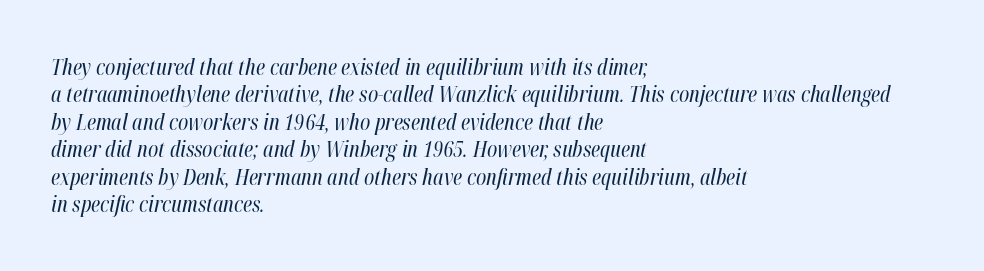
{"italic": "yes", "lean": "right", "slant_degrees": 12, "bold": "no", "underline": "no", "align": "left", "line_spacing": "normal", "line_spacing_ratio": 1.25, "letter_spacing": "normal", "letter_spacing_em": 0.0, "glyph_px": 22}
